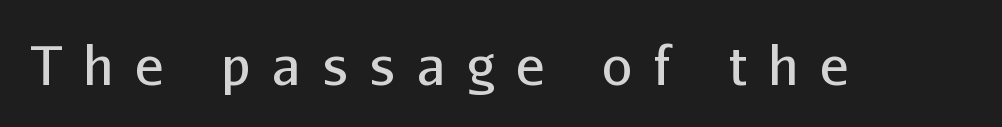
The image shows 54 px regular-weight sans-serif type, upright; set unusually wide letter spacing (+0.4 em), not underlined; low stroke contrast and a medium x-height.
